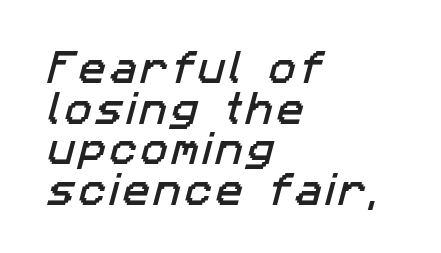
{"serif": "no", "width": "normal", "stroke_contrast": "low", "x_height": "medium", "monospaced": "no", "underline": "no", "align": "left", "line_spacing": "tight", "line_spacing_ratio": 1.13, "glyph_px": 36}
